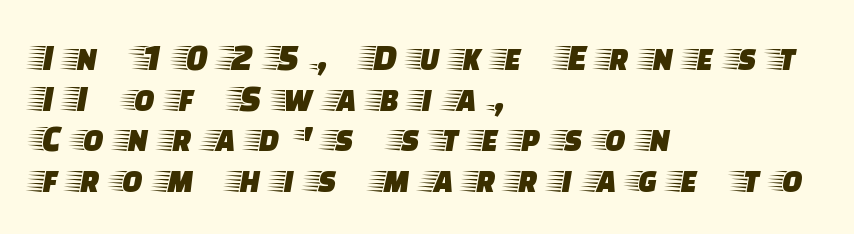
The image shows 38 px wide serif type; set left-aligned, tight line spacing (1.07x), unusually wide letter spacing (+0.4 em), not underlined; low stroke contrast and a large x-height.
